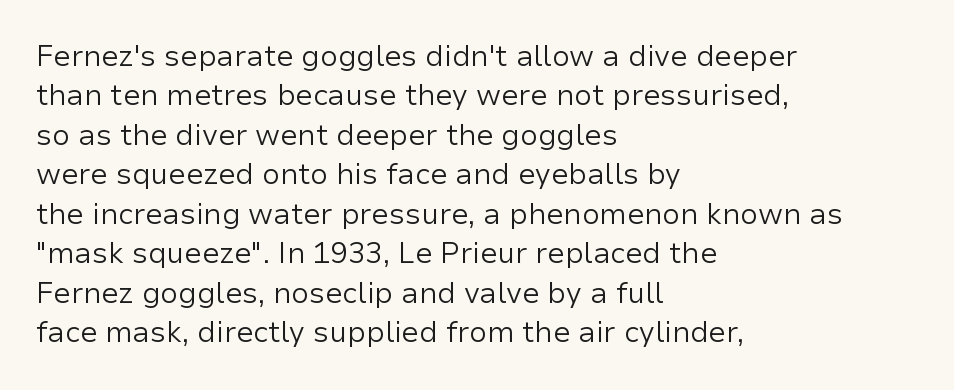
The image shows 29 px regular-weight sans-serif type, upright; set left-aligned, normal line spacing (1.36x), normal letter spacing, not underlined; low stroke contrast and a medium x-height.
